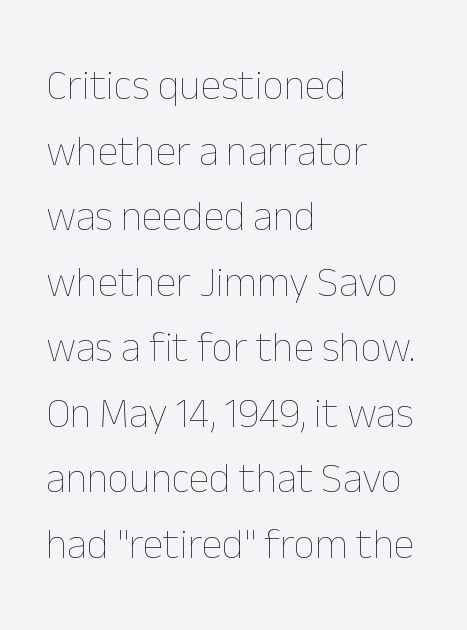
Q: Is the text bold? A: No.
Q: Is the text italic (slanted)? A: No, it is upright.
Q: Is the text underlined? A: No.
Q: How is the paragraph aligned? A: Left-aligned.
Q: Is the spacing between letters normal or unusually wide? A: Normal.
Q: Is the spacing between lines tight, normal or loose? A: Normal.
Q: Width (condensed, normal, or wide)? A: Normal.
Q: Stroke contrast? A: Low.
Q: x-height? A: Medium.
Q: Monospaced? A: No.
